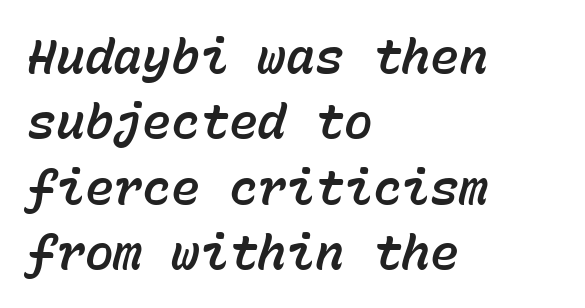
{"italic": "yes", "lean": "right", "slant_degrees": 15, "width": "normal", "stroke_contrast": "low", "x_height": "medium", "monospaced": "yes", "underline": "no", "align": "left", "line_spacing": "normal", "line_spacing_ratio": 1.36, "letter_spacing": "normal", "letter_spacing_em": 0.0, "glyph_px": 48}
